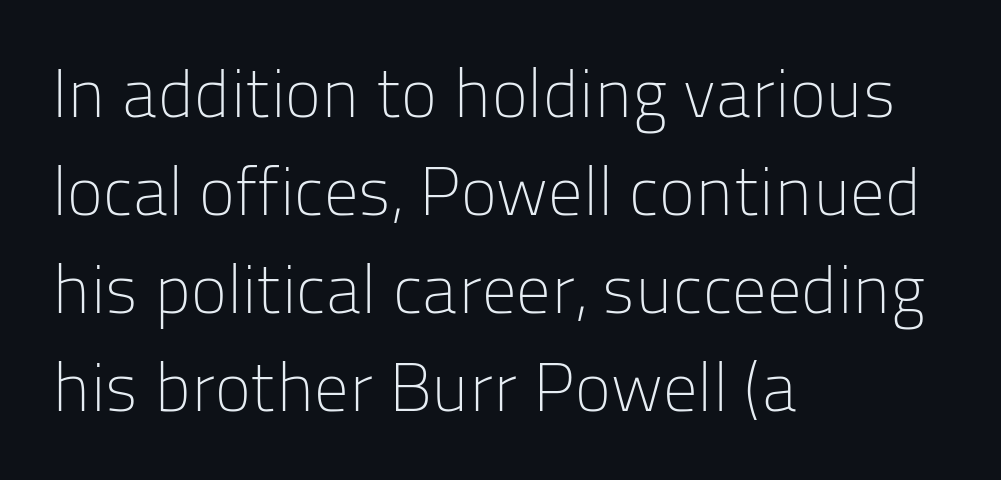
{"serif": "no", "italic": "no", "bold": "no", "weight": "light", "width": "normal", "stroke_contrast": "low", "x_height": "medium", "monospaced": "no", "underline": "no", "align": "left", "line_spacing": "normal", "line_spacing_ratio": 1.44, "letter_spacing": "normal", "letter_spacing_em": 0.0, "glyph_px": 68}
